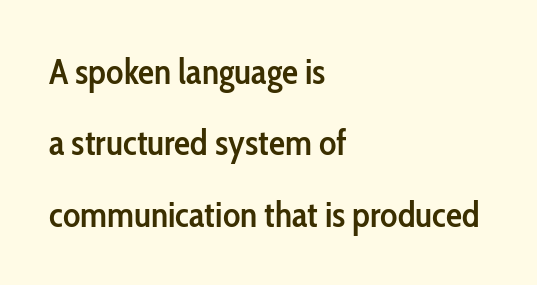
{"serif": "no", "italic": "no", "bold": "semi", "weight": "semibold", "width": "condensed", "stroke_contrast": "low", "x_height": "medium", "monospaced": "no", "underline": "no", "align": "left", "line_spacing": "loose", "line_spacing_ratio": 1.98, "letter_spacing": "normal", "letter_spacing_em": 0.0, "glyph_px": 36}
